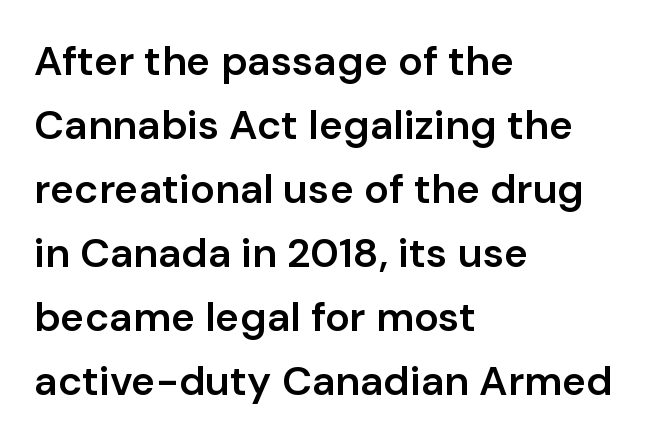
A bit beefed up — I'd call it semibold rather than bold. The compositor pushed each line to the left boundary. Style check: upright. Beneath every word, the page is bare. This sample uses plain, unmodified letter spacing.
